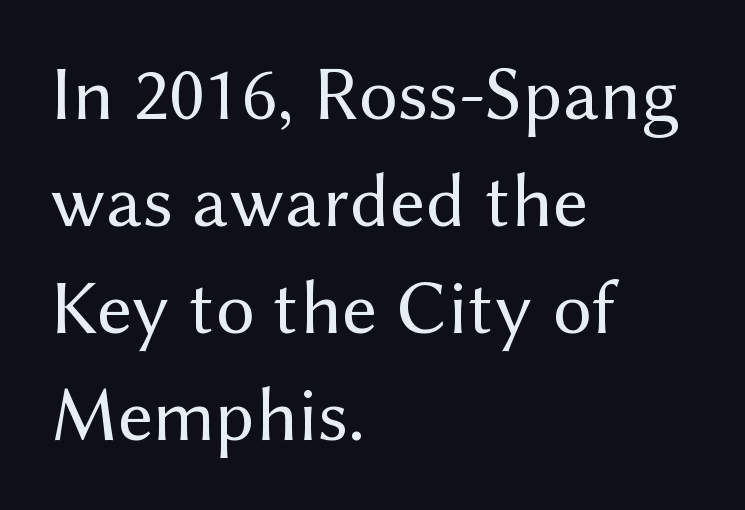
Any mark beneath the type? The region is blank. Caption: multi-line text, flush left, ragged right. One glance says typical: line gaps are just what's usual. A roman cut, with each character standing at attention. Each letter keeps its own natural width here, so spacing adapts to shape. Typographically, this falls in the sans-serif category.
